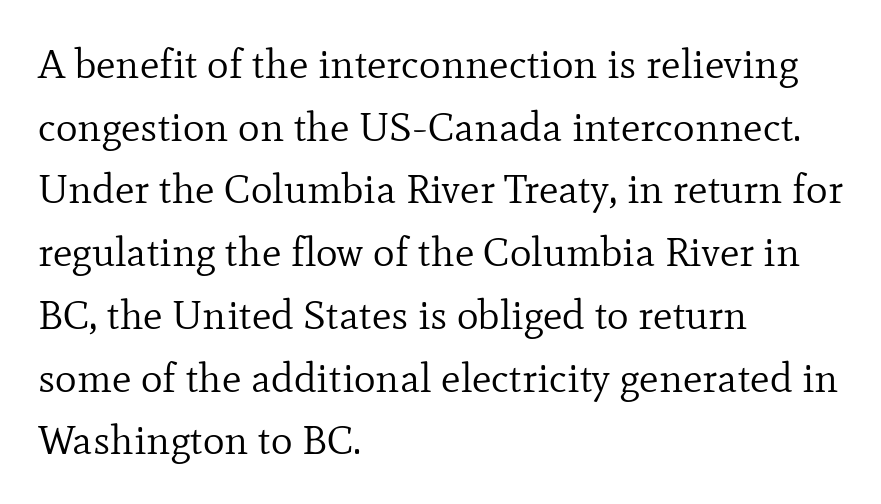
{"serif": "yes", "italic": "no", "bold": "no", "weight": "regular", "width": "normal", "stroke_contrast": "low", "x_height": "small", "monospaced": "no", "underline": "no", "align": "left", "line_spacing": "normal", "line_spacing_ratio": 1.53, "letter_spacing": "normal", "letter_spacing_em": 0.0, "glyph_px": 41}
